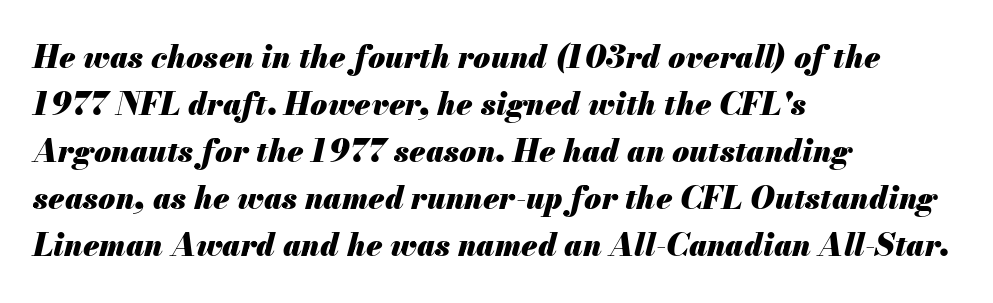
What's the leading like? Ordinary, nothing unusual. This sample has the flowing, uneven cadence of proportional lettering. Is the letter spacing exaggerated? No — it looks like the ordinary default. The rendering applies a slant to the glyphs. Layout note: lines flush left.
